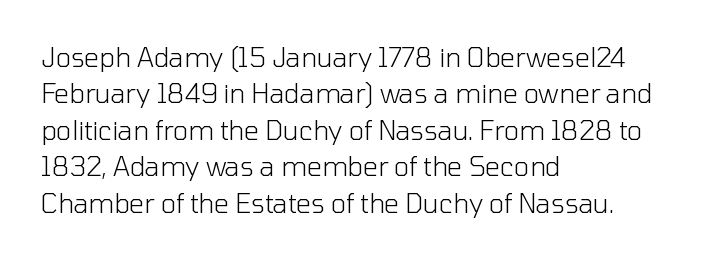
Short and long lines alike share a common starting point at left. The typeface has the unassuming heft of standard copy or less. Is the letter spacing exaggerated? No — it looks like the ordinary default. Has an underline been added? It has not. Posture: vertical.
